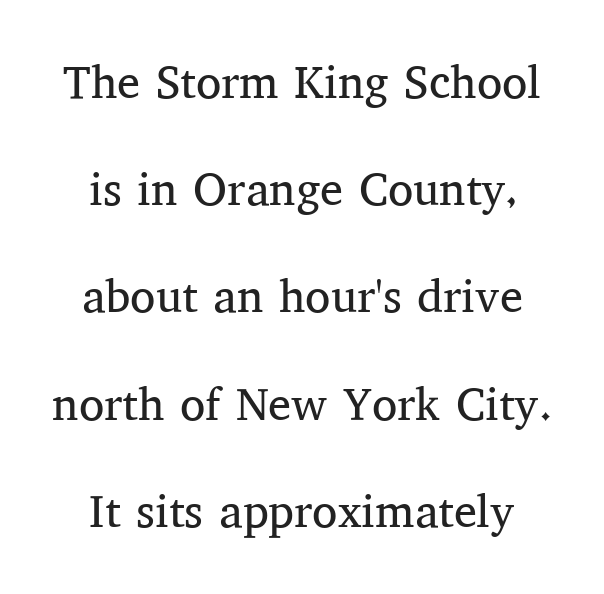
Underlining? Definitely not there. Standard letterfit; no display-style spreading of the glyphs. The passage shown stacks its lines with a broad gap. Character widths vary here, with narrow letters taking less room than wide ones.
